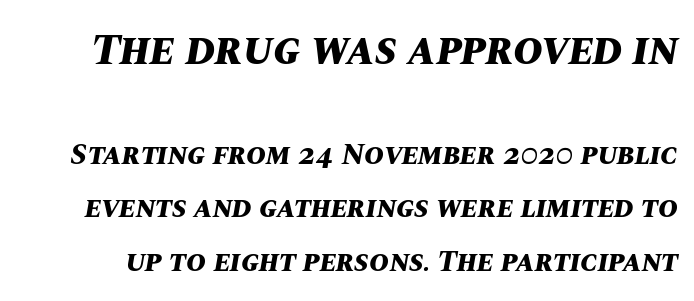
{"italic": "yes", "lean": "right", "slant_degrees": 10, "bold": "yes", "weight": "bold", "width": "normal", "stroke_contrast": "medium", "x_height": "large", "monospaced": "no", "underline": "no", "line_spacing_ratio": 1.78, "letter_spacing": "normal", "letter_spacing_em": 0.0, "larger_block": "first", "size_ratio": 1.5, "glyph_px": 45}
